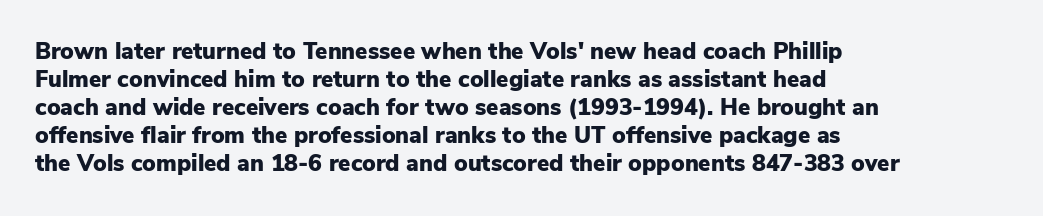
{"italic": "no", "bold": "yes", "underline": "no", "align": "left", "line_spacing_ratio": 1.22, "letter_spacing": "normal", "letter_spacing_em": 0.0, "glyph_px": 23}
